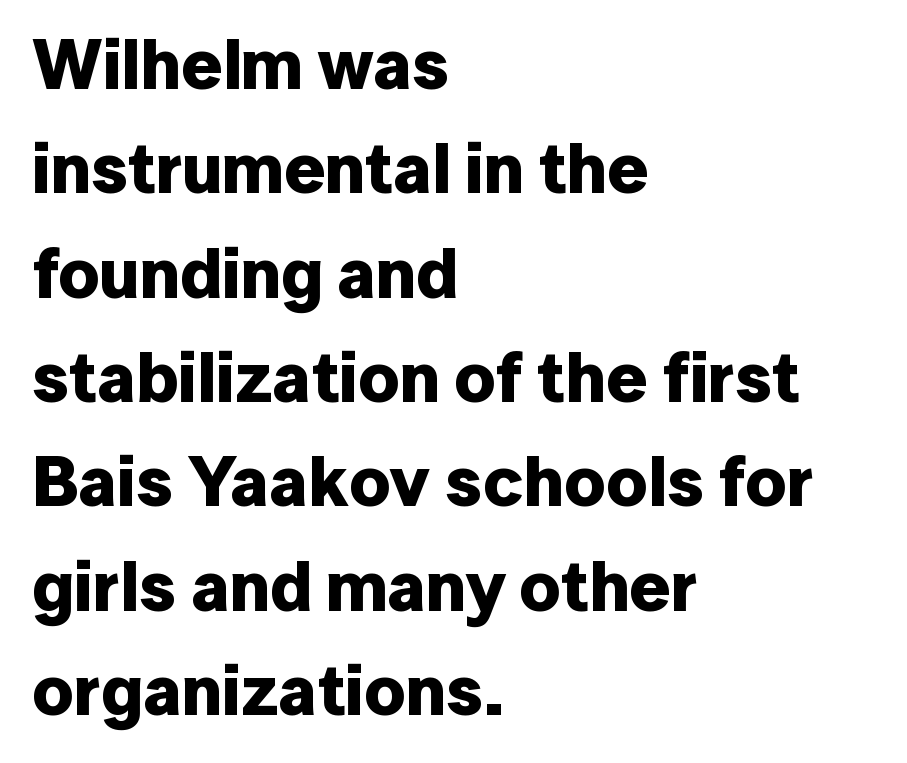
The image shows 71 px bold sans-serif type, upright; set left-aligned, normal line spacing (1.47x), normal letter spacing, not underlined; low stroke contrast and a medium x-height.
